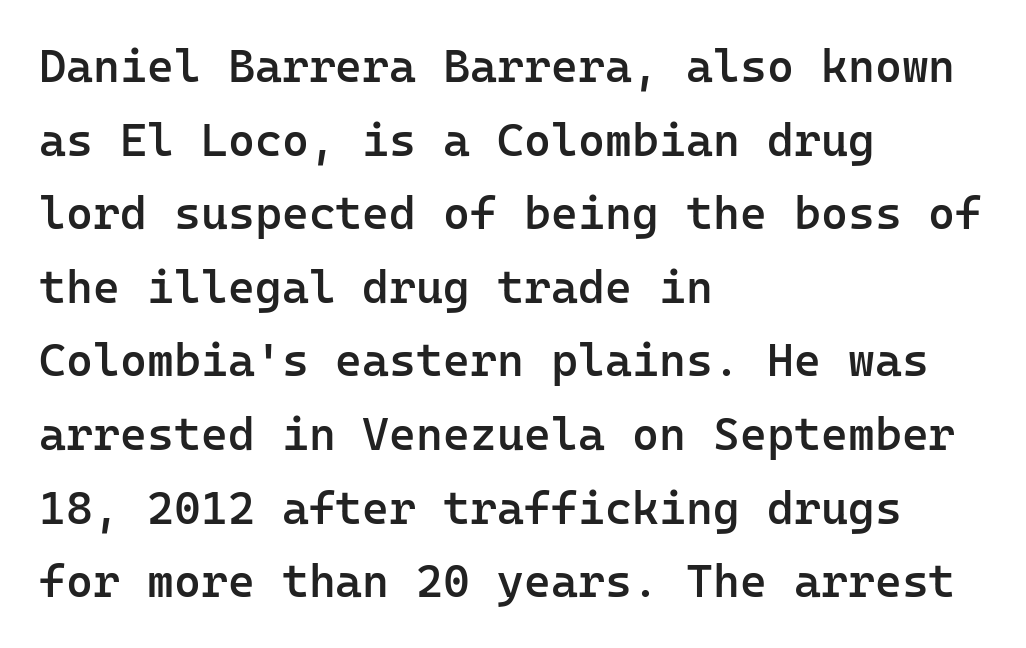
Vertical strokes here are truly vertical. The rendering keeps characters at their native spacing. Vertical spacing — default. How heavy is the stroke? Medium-heavy — a semibold, shy of bold. Check the space under the baseline: it is left empty. Is this a sans? Yes — the strokes have no serifs.
